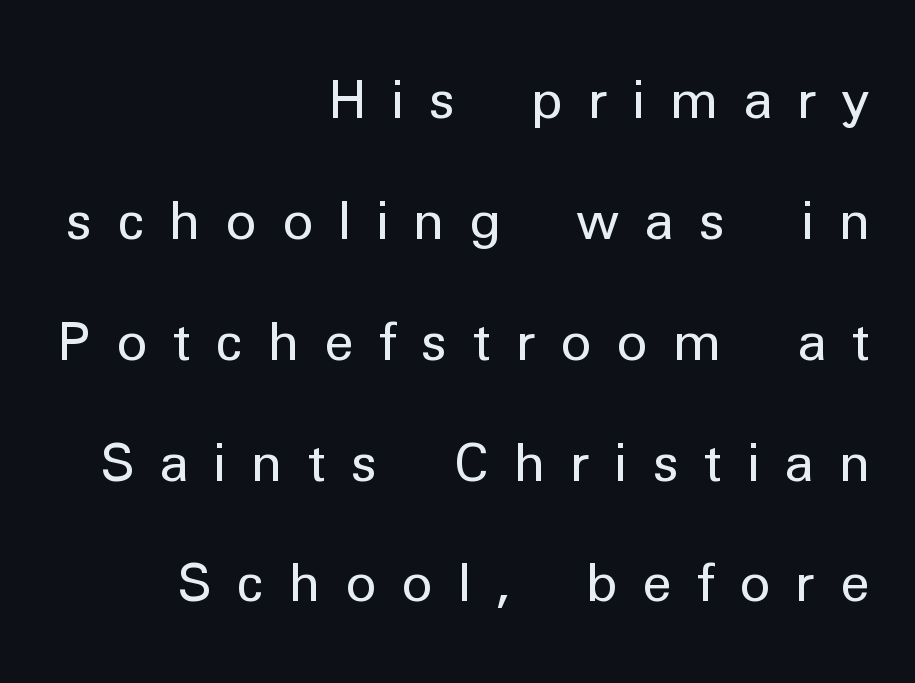
The image shows 53 px regular-weight sans-serif type, upright; set right-aligned, loose line spacing (2.28x), unusually wide letter spacing (+0.46 em), not underlined; low stroke contrast and a medium x-height.
